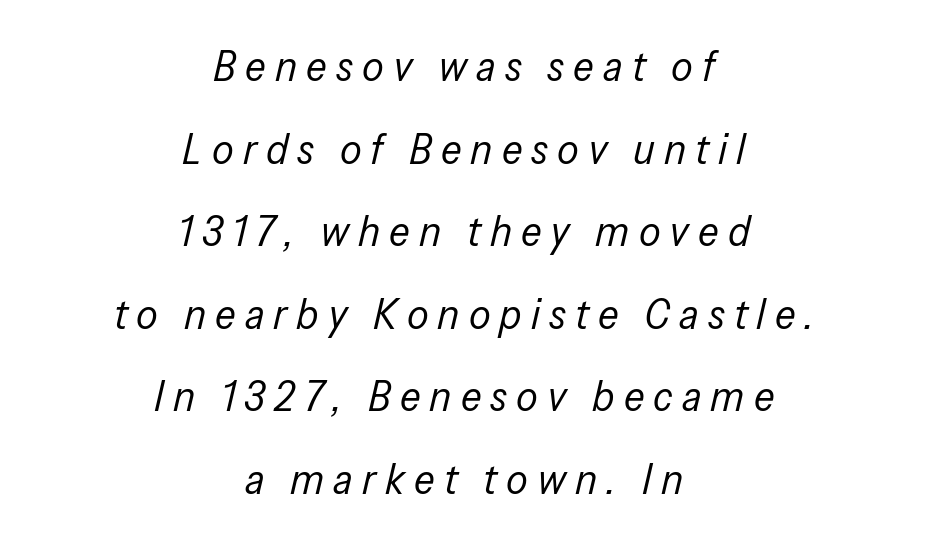
Q: Is the text bold? A: No.
Q: Is the text italic (slanted)? A: Yes, it leans right by about 13 degrees.
Q: Is the text underlined? A: No.
Q: How is the paragraph aligned? A: Centered.
Q: Is the spacing between letters normal or unusually wide? A: Unusually wide.
Q: Is the spacing between lines tight, normal or loose? A: Loose.
Q: Width (condensed, normal, or wide)? A: Condensed.
Q: Stroke contrast? A: Low.
Q: x-height? A: Medium.
Q: Monospaced? A: No.
